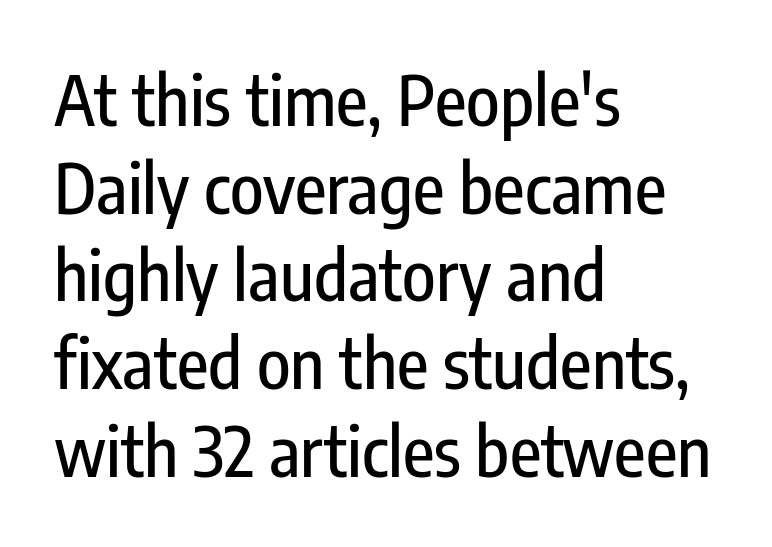
The image shows 69 px condensed sans-serif type, upright; set left-aligned, normal line spacing (1.27x), normal letter spacing, not underlined; low stroke contrast and a medium x-height.
